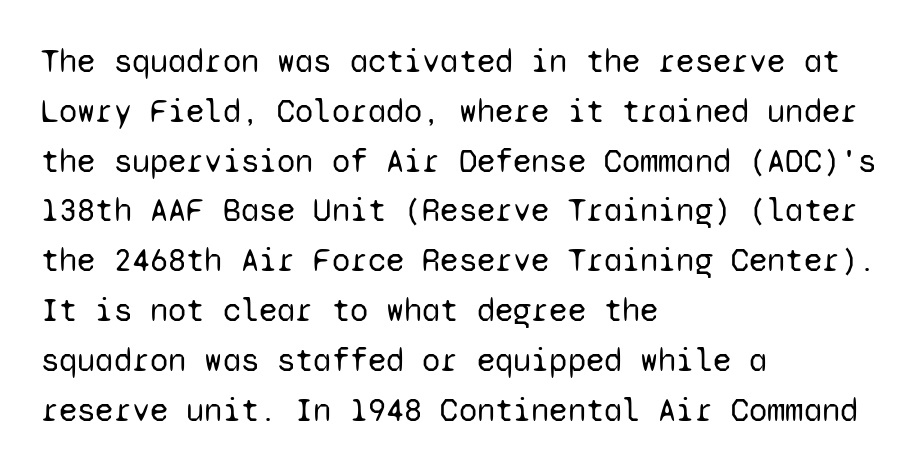
The image shows 33 px regular-weight sans-serif type, upright, monospaced; set left-aligned, normal line spacing (1.51x), normal letter spacing, not underlined; low stroke contrast and a medium x-height.
